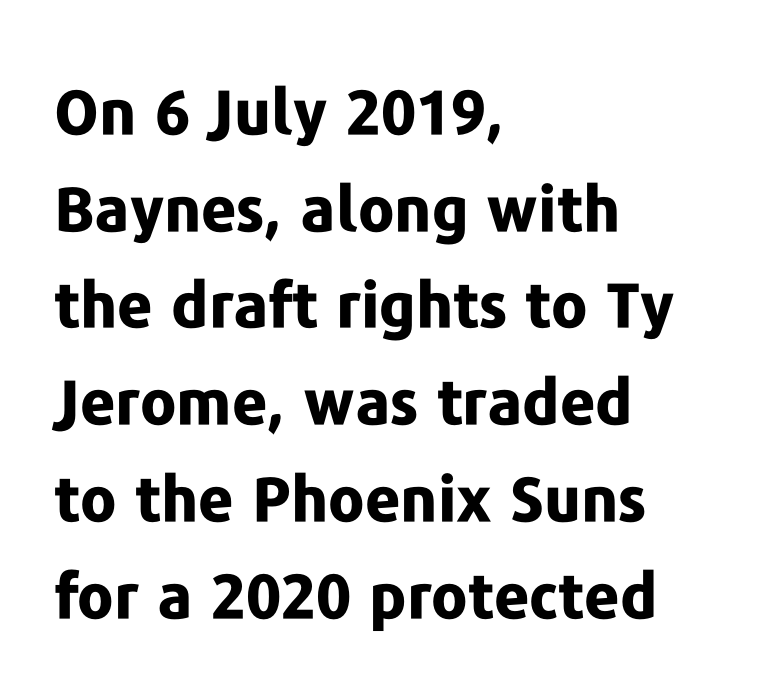
This is roman type, the default non-slanted kind. A dark, heavy texture on the line: the type is bold. If you drew a ruler down the left edge, every line would touch it. Tracking here is standard; glyphs follow each other at the usual distance.
